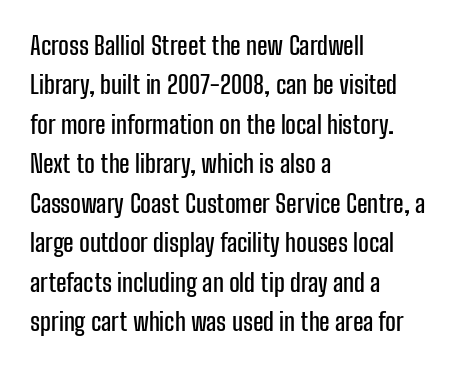
The setting favours the left margin, as ordinary paragraphs usually do. Is there any slant? The stems are plumb. A bare baseline throughout the passage. The letterforms sit shoulder to shoulder at normal distance. These lines sit exactly where default settings would place them.
